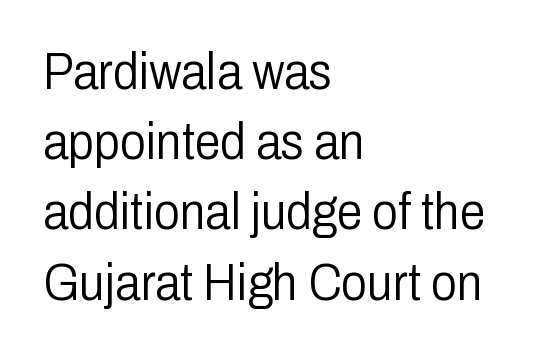
{"serif": "no", "italic": "no", "bold": "no", "weight": "light", "width": "condensed", "stroke_contrast": "low", "x_height": "medium", "monospaced": "no", "underline": "no", "align": "left", "line_spacing": "normal", "line_spacing_ratio": 1.35, "letter_spacing": "normal", "letter_spacing_em": 0.0, "glyph_px": 52}
